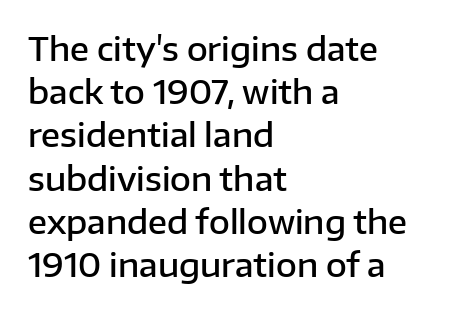
The image shows 32 px semibold sans-serif type, upright; set left-aligned, normal line spacing (1.35x), normal letter spacing, not underlined; low stroke contrast and a medium x-height.
